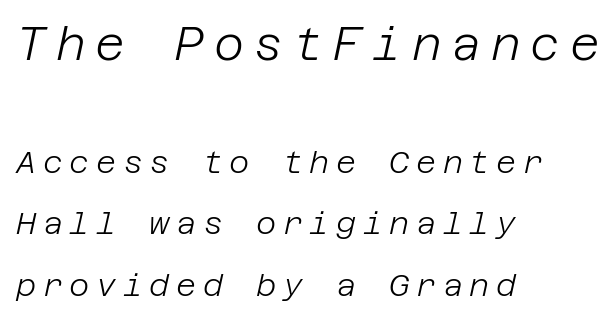
Descenders hang freely into open space. There's an unmistakable incline to the writing here. This sample trades compactness for vertical openness between lines. Someone cranked the tracking dial way up on this one. Whoever set this made the first block the dominant, larger element. Does the copy run flush right? No — it runs flush left.
